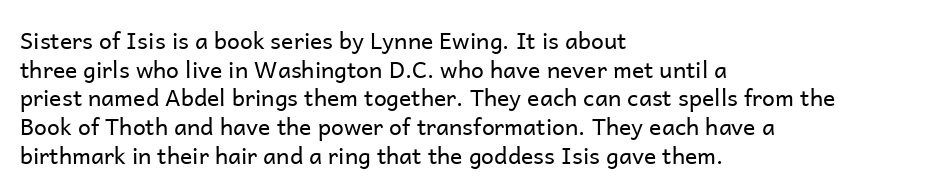
The lines sit at an ordinary, default distance from one another. The text block is weighted toward the left margin, trailing off unevenly rightward. Tracking value appears to be zero — textbook default spacing. Has an underline been added? It has not. Stroke mass is kept to a normal reading level or below.
